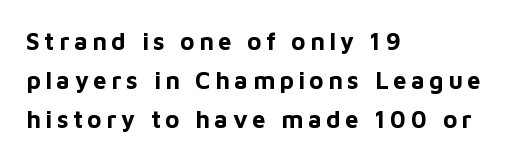
The image shows 24 px bold type, upright; set left-aligned, normal line spacing (1.62x), not underlined.
